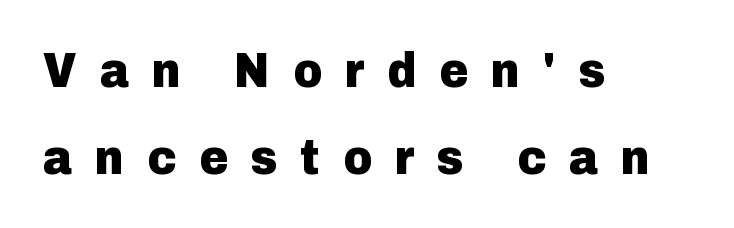
{"serif": "no", "italic": "no", "bold": "yes", "weight": "heavy", "width": "normal", "stroke_contrast": "low", "x_height": "medium", "monospaced": "no", "underline": "no", "align": "left", "line_spacing_ratio": 1.77, "letter_spacing": "wide", "letter_spacing_em": 0.47, "glyph_px": 49}
